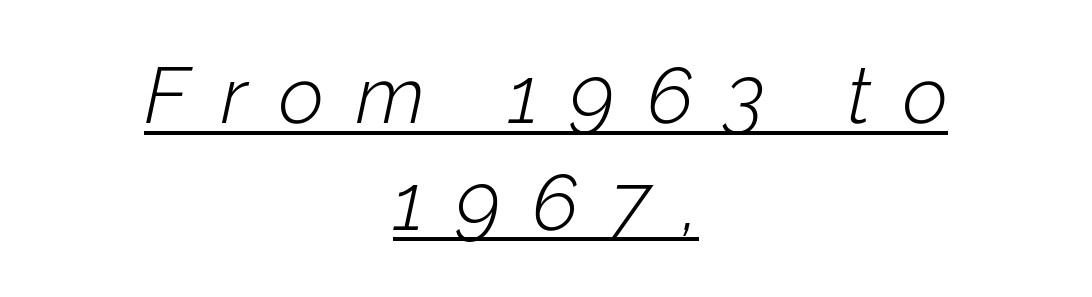
Q: Is the text bold? A: No.
Q: Is the text italic (slanted)? A: Yes, it leans right by about 12 degrees.
Q: Is the text underlined? A: Yes.
Q: How is the paragraph aligned? A: Centered.
Q: Is the spacing between letters normal or unusually wide? A: Unusually wide.
Q: Is the spacing between lines tight, normal or loose? A: Normal.
Q: Width (condensed, normal, or wide)? A: Normal.
Q: Stroke contrast? A: Low.
Q: x-height? A: Medium.
Q: Monospaced? A: No.
